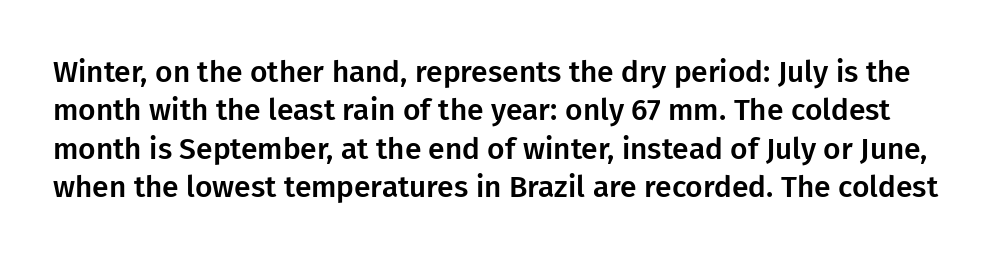
Does extra space separate the letters? No, they use regular spacing. These lines are rendered in a variable-pitch font. Just letters on the line, the space beneath them empty. You can tell from the bare stems that sans-serif type was used.
